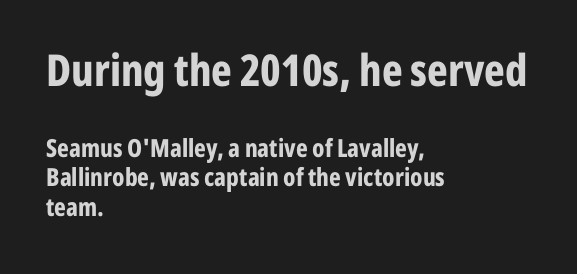
Q: Is the text bold? A: Yes.
Q: Is the text italic (slanted)? A: No, it is upright.
Q: Is the typeface a serif or a sans-serif typeface? A: Sans-serif.
Q: Is the text underlined? A: No.
Q: How is the paragraph aligned? A: Left-aligned.
Q: Is the spacing between letters normal or unusually wide? A: Normal.
Q: Which block of text is set in a larger size, the first (top) or the second (bottom)? A: The first (top) one.
Q: Width (condensed, normal, or wide)? A: Condensed.
Q: Stroke contrast? A: Low.
Q: x-height? A: Medium.
Q: Monospaced? A: No.
